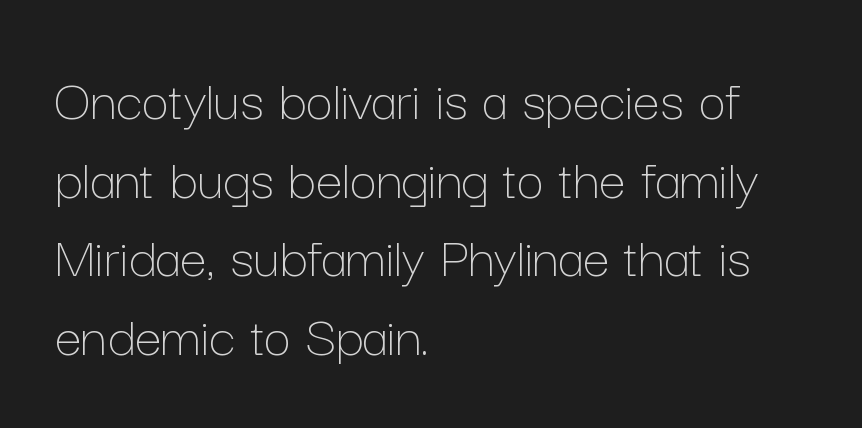
This sample keeps an unexceptional amount of space between lines. The letters sit at their default tracking, neither squeezed nor spread. A typesetter would call this proportional, since set widths differ per character. A typesetter would mark this as roman, not italic.
